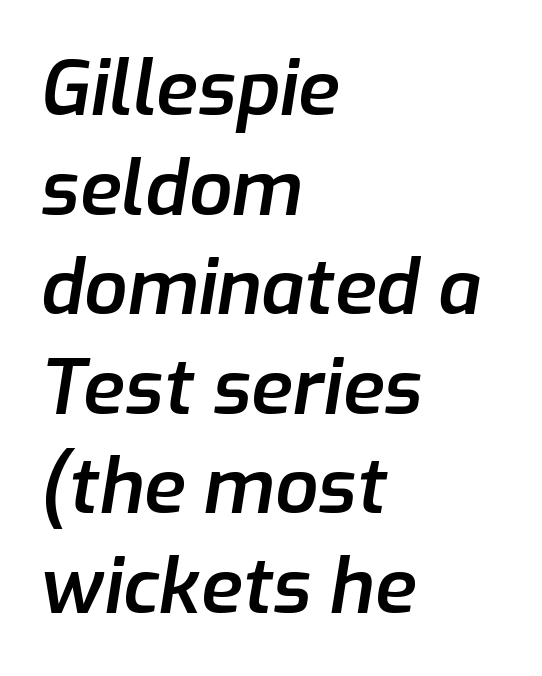
Q: Is the text bold? A: Semi-bold.
Q: Is the text italic (slanted)? A: Yes, it leans right by about 9 degrees.
Q: Is the text underlined? A: No.
Q: How is the paragraph aligned? A: Left-aligned.
Q: Is the spacing between letters normal or unusually wide? A: Normal.
Q: Is the spacing between lines tight, normal or loose? A: Normal.
Q: Width (condensed, normal, or wide)? A: Normal.
Q: Stroke contrast? A: Low.
Q: x-height? A: Medium.
Q: Monospaced? A: No.
